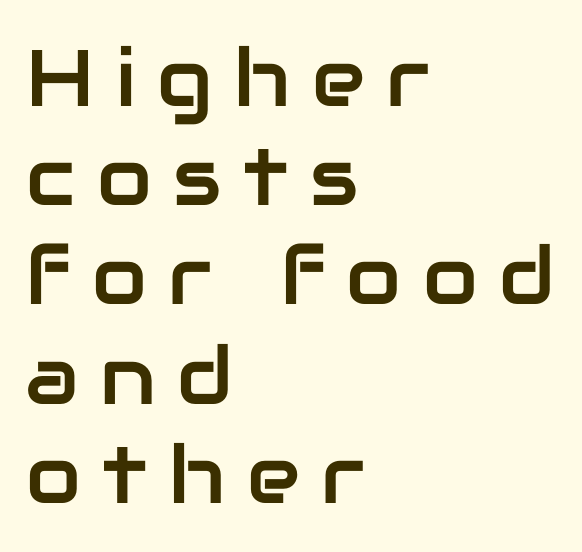
This rendering features lettering with no underline. Examine the stroke ends and you'll find no serifs. Reading down the block, your eye returns to a fixed left position each line. How are the letters spaced? Widely, with obvious added tracking. Proportional: the letters do not fall into vertical columns.
